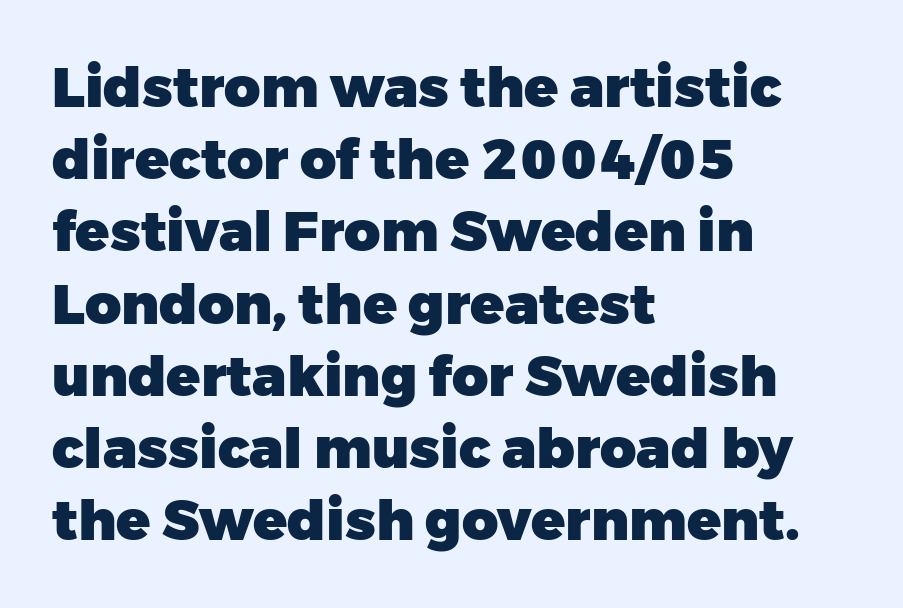
Q: Is the text bold? A: Yes.
Q: Is the text italic (slanted)? A: No, it is upright.
Q: Is the typeface a serif or a sans-serif typeface? A: Sans-serif.
Q: Is the text underlined? A: No.
Q: How is the paragraph aligned? A: Left-aligned.
Q: Is the spacing between letters normal or unusually wide? A: Normal.
Q: Is the spacing between lines tight, normal or loose? A: Normal.
Q: Width (condensed, normal, or wide)? A: Normal.
Q: Stroke contrast? A: Low.
Q: x-height? A: Medium.
Q: Monospaced? A: No.
